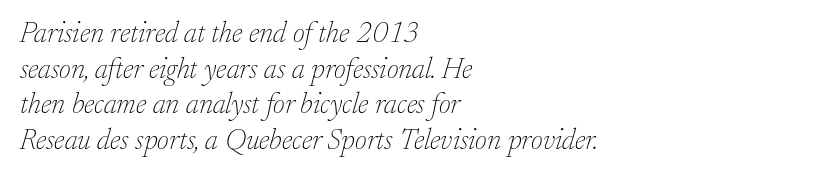
Q: Is the text bold? A: No.
Q: Is the text italic (slanted)? A: Yes, it leans right by about 17 degrees.
Q: Is the typeface a serif or a sans-serif typeface? A: Serif.
Q: Is the text underlined? A: No.
Q: How is the paragraph aligned? A: Left-aligned.
Q: Is the spacing between letters normal or unusually wide? A: Normal.
Q: Width (condensed, normal, or wide)? A: Normal.
Q: Stroke contrast? A: Low.
Q: x-height? A: Small.
Q: Monospaced? A: No.
